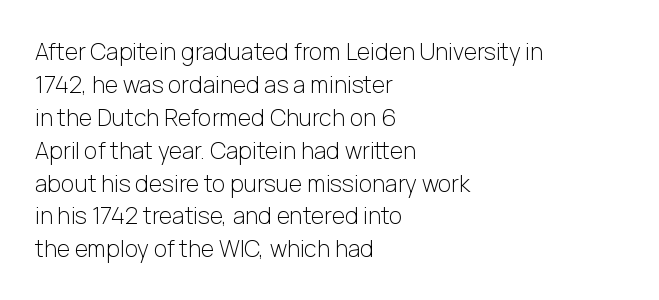
Honestly, the row spacing looks completely unremarkable. Caption: face not bold, strokes unweighted. Posture: vertical. This rendering features lettering with no underline. The setting favours the left margin, as ordinary paragraphs usually do.
